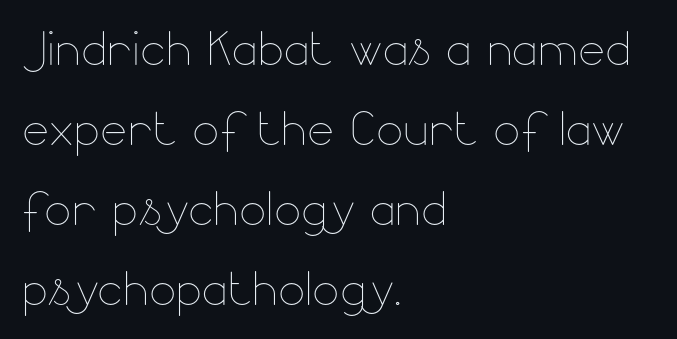
Q: Is the text bold? A: No.
Q: Is the text italic (slanted)? A: No, it is upright.
Q: Is the text underlined? A: No.
Q: How is the paragraph aligned? A: Left-aligned.
Q: Is the spacing between letters normal or unusually wide? A: Normal.
Q: Is the spacing between lines tight, normal or loose? A: Normal.
Q: Width (condensed, normal, or wide)? A: Normal.
Q: Stroke contrast? A: Low.
Q: x-height? A: Small.
Q: Monospaced? A: No.
